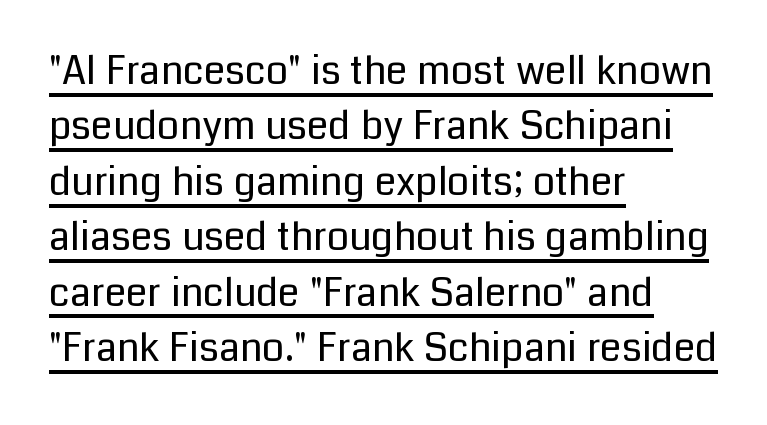
{"serif": "no", "italic": "no", "bold": "no", "weight": "regular", "width": "normal", "stroke_contrast": "low", "x_height": "medium", "monospaced": "no", "underline": "yes", "align": "left", "line_spacing": "normal", "line_spacing_ratio": 1.42, "letter_spacing": "normal", "letter_spacing_em": 0.0, "glyph_px": 39}
